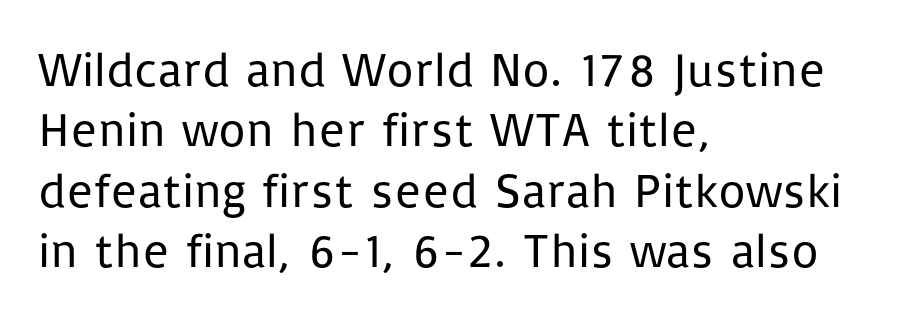
Q: Is the text bold? A: No.
Q: Is the text italic (slanted)? A: No, it is upright.
Q: Is the typeface a serif or a sans-serif typeface? A: Sans-serif.
Q: Is the text underlined? A: No.
Q: How is the paragraph aligned? A: Left-aligned.
Q: Is the spacing between letters normal or unusually wide? A: Normal.
Q: Is the spacing between lines tight, normal or loose? A: Normal.
Q: Width (condensed, normal, or wide)? A: Normal.
Q: Stroke contrast? A: Low.
Q: x-height? A: Medium.
Q: Monospaced? A: No.
